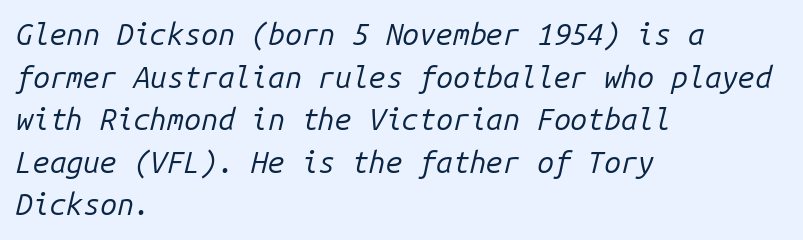
Q: Is the text bold? A: No.
Q: Is the text italic (slanted)? A: Yes, it leans right by about 14 degrees.
Q: Is the text underlined? A: No.
Q: How is the paragraph aligned? A: Left-aligned.
Q: Is the spacing between letters normal or unusually wide? A: Normal.
Q: Is the spacing between lines tight, normal or loose? A: Normal.
Q: Width (condensed, normal, or wide)? A: Normal.
Q: Stroke contrast? A: Low.
Q: x-height? A: Medium.
Q: Monospaced? A: Yes.
